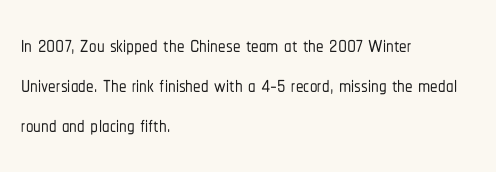
{"serif": "no", "italic": "no", "width": "condensed", "stroke_contrast": "low", "x_height": "medium", "monospaced": "no", "underline": "no", "align": "left", "line_spacing": "normal", "line_spacing_ratio": 1.33, "letter_spacing": "normal", "letter_spacing_em": 0.0, "glyph_px": 30}
